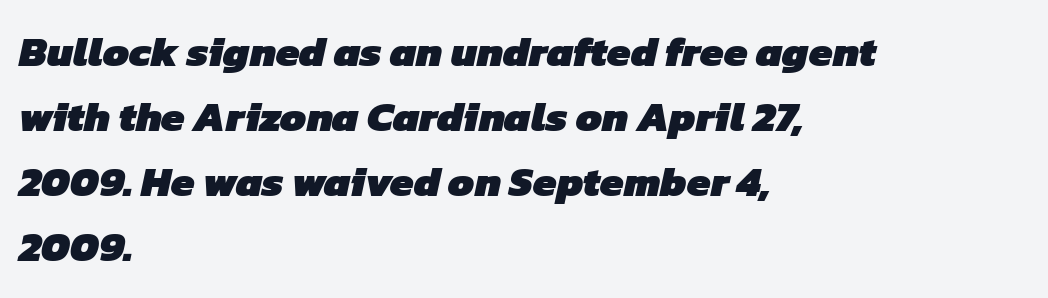
The gap between lines stays unmarked. Is this a fixed-width face? No — the glyphs have proportional, varying widths. The characters display no serif detailing; their extremities are plain. Weight: bold.
